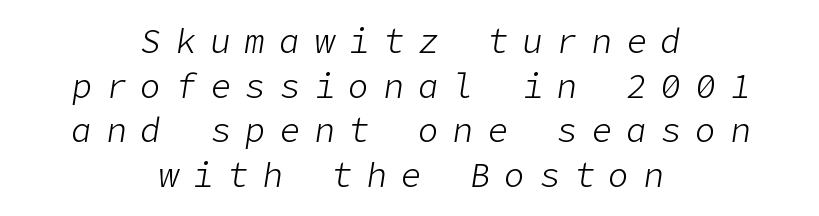
{"italic": "yes", "lean": "right", "slant_degrees": 9, "bold": "no", "weight": "light", "width": "normal", "stroke_contrast": "low", "x_height": "medium", "underline": "no", "align": "center", "line_spacing": "normal", "line_spacing_ratio": 1.31, "letter_spacing": "wide", "letter_spacing_em": 0.42, "glyph_px": 34}
